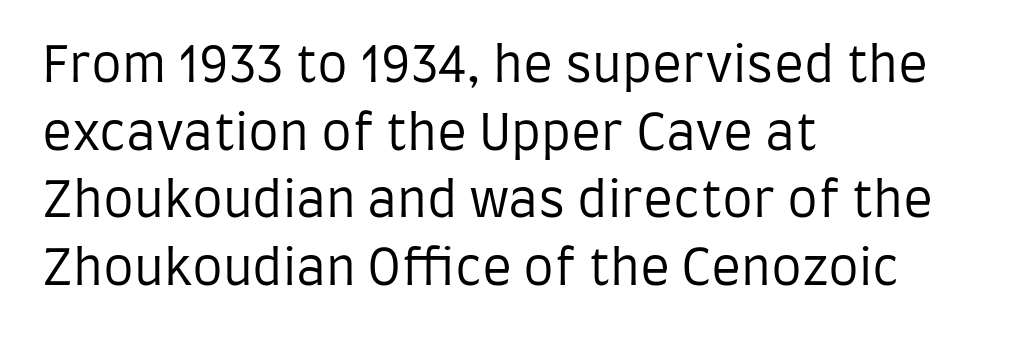
Q: Is the text bold? A: No.
Q: Is the text italic (slanted)? A: No, it is upright.
Q: Is the typeface a serif or a sans-serif typeface? A: Sans-serif.
Q: Is the text underlined? A: No.
Q: How is the paragraph aligned? A: Left-aligned.
Q: Is the spacing between letters normal or unusually wide? A: Normal.
Q: Is the spacing between lines tight, normal or loose? A: Normal.
Q: Width (condensed, normal, or wide)? A: Condensed.
Q: Stroke contrast? A: Low.
Q: x-height? A: Large.
Q: Monospaced? A: No.
